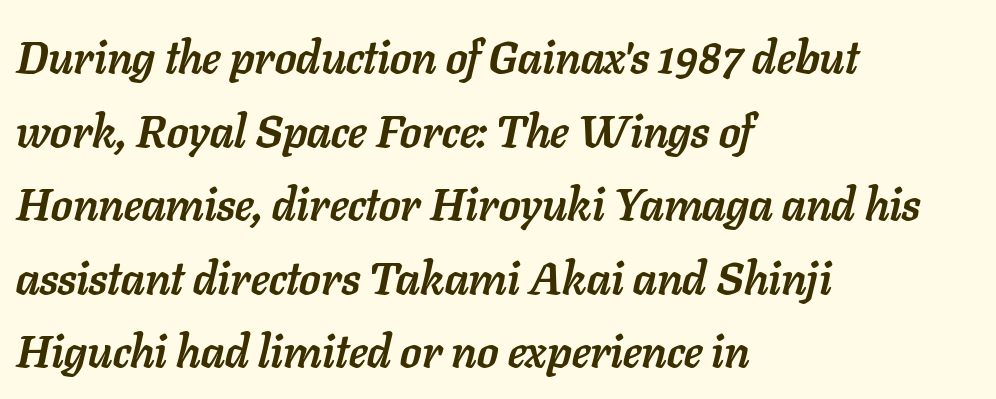
The image shows 46 px semibold type, italic (leaning right); set left-aligned, normal line spacing (1.6x), normal letter spacing, not underlined; low stroke contrast and a medium x-height.
